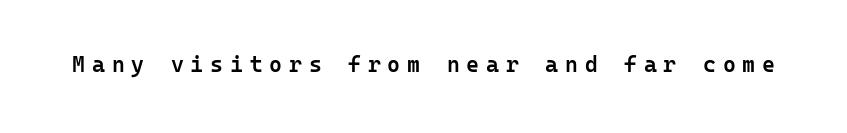
Each glyph is drawn with semibold strokes, heavier than normal yet not fully bold. The words here are not underlined. When letters stand straight like this, we call the style roman or upright. Substantial extra tracking has been applied to these lines.
